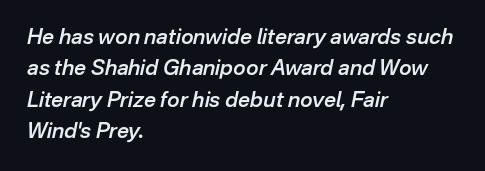
The image shows 21 px text type, italic (leaning right); set left-aligned, normal line spacing (1.5x), normal letter spacing, not underlined.
